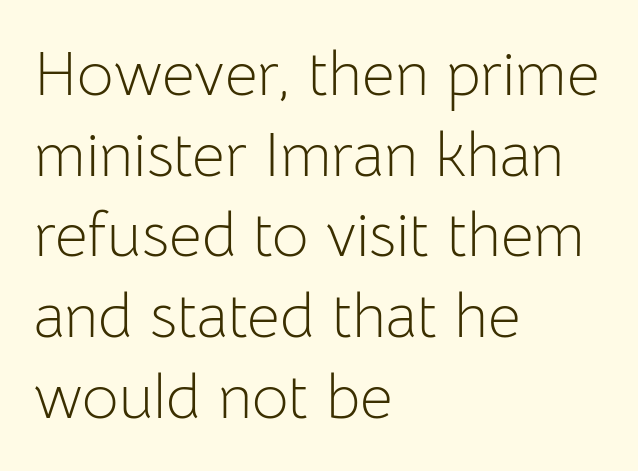
Q: Is the text bold? A: No.
Q: Is the text italic (slanted)? A: No, it is upright.
Q: Is the typeface a serif or a sans-serif typeface? A: Sans-serif.
Q: Is the text underlined? A: No.
Q: How is the paragraph aligned? A: Left-aligned.
Q: Is the spacing between letters normal or unusually wide? A: Normal.
Q: Is the spacing between lines tight, normal or loose? A: Normal.
Q: Width (condensed, normal, or wide)? A: Normal.
Q: Stroke contrast? A: Low.
Q: x-height? A: Medium.
Q: Monospaced? A: No.
